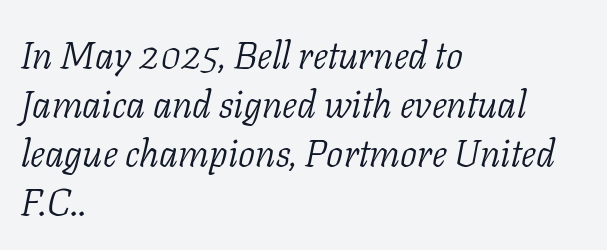
{"serif": "yes", "italic": "yes", "lean": "right", "slant_degrees": 11, "bold": "no", "weight": "light", "width": "normal", "stroke_contrast": "low", "x_height": "medium", "monospaced": "no", "underline": "no", "align": "left", "line_spacing": "normal", "line_spacing_ratio": 1.29, "letter_spacing": "normal", "letter_spacing_em": 0.0, "glyph_px": 38}
